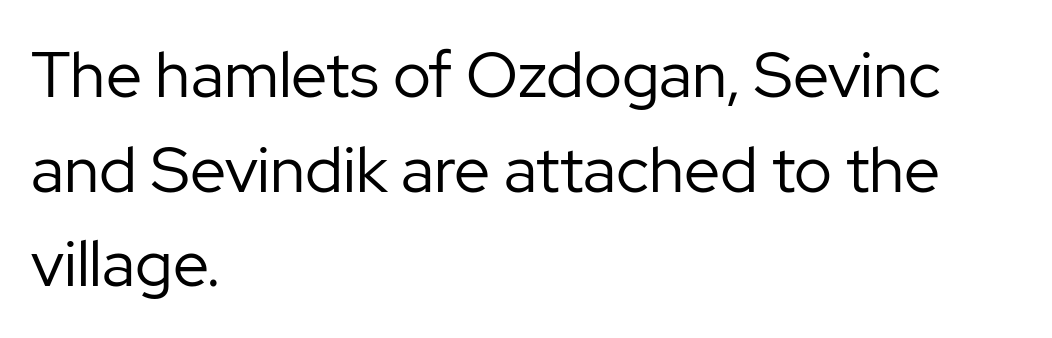
The characters are drawn with everyday or finer stroke widths. The axis of the letterforms is exactly vertical. The zone under the glyphs is completely vacant. A sans-serif font was chosen for this passage.
